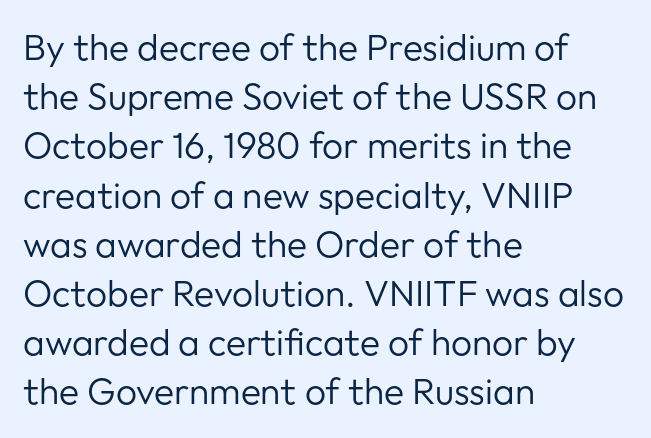
The image shows 37 px regular-weight sans-serif type, upright; set left-aligned, normal line spacing (1.33x), normal letter spacing, not underlined; low stroke contrast and a medium x-height.
